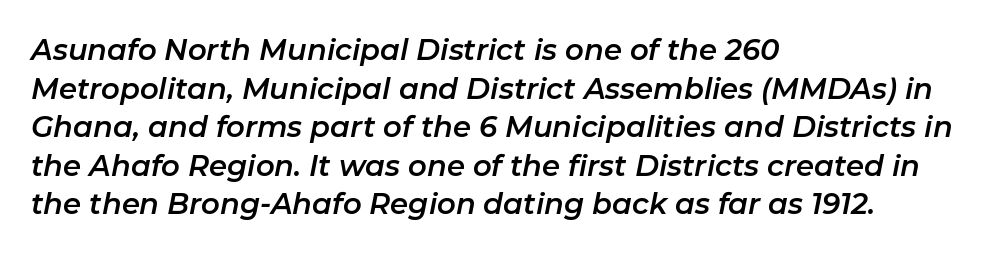
Type without underlining. The rendering uses a moderate line-height, typical for paragraphs. Italic? Definitely — the glyphs are oblique. Does extra space separate the letters? No, they use regular spacing. Each letter keeps its own natural width here, so spacing adapts to shape.
